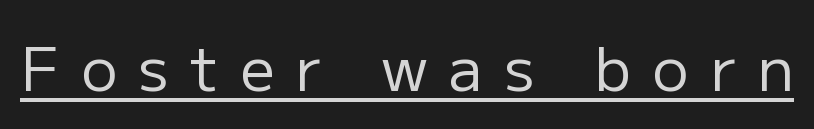
Substantial extra tracking has been applied to these lines. Unlike a traditional serif, this face leaves its strokes unadorned. Is the type heavy? It reads as light-to-regular instead. These lines are rendered in a variable-pitch font.
